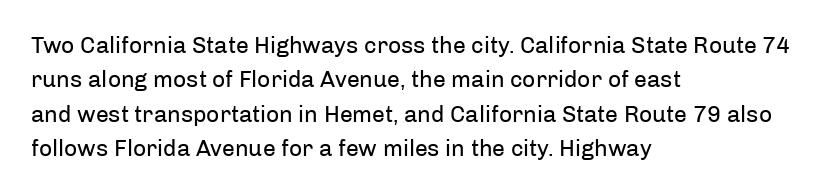
Q: Is the text bold? A: No.
Q: Is the text italic (slanted)? A: No, it is upright.
Q: Is the text underlined? A: No.
Q: How is the paragraph aligned? A: Left-aligned.
Q: Is the spacing between letters normal or unusually wide? A: Normal.
Q: Is the spacing between lines tight, normal or loose? A: Normal.
